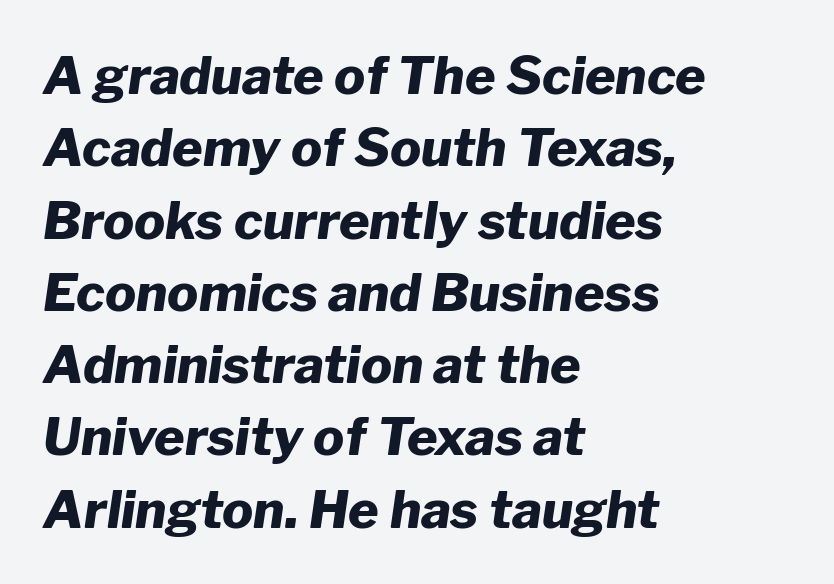
Q: Is the text bold? A: Yes.
Q: Is the text italic (slanted)? A: Yes, it leans right by about 8 degrees.
Q: Is the text underlined? A: No.
Q: How is the paragraph aligned? A: Left-aligned.
Q: Is the spacing between letters normal or unusually wide? A: Normal.
Q: Is the spacing between lines tight, normal or loose? A: Normal.
Q: Width (condensed, normal, or wide)? A: Normal.
Q: Stroke contrast? A: Low.
Q: x-height? A: Medium.
Q: Monospaced? A: No.
